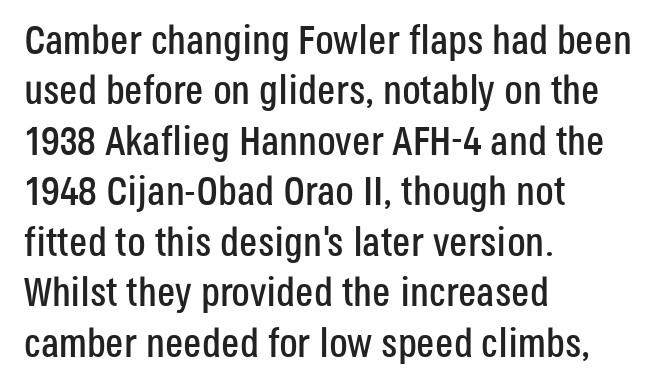
Q: Is the text italic (slanted)? A: No, it is upright.
Q: Is the typeface a serif or a sans-serif typeface? A: Sans-serif.
Q: Is the text underlined? A: No.
Q: How is the paragraph aligned? A: Left-aligned.
Q: Is the spacing between letters normal or unusually wide? A: Normal.
Q: Width (condensed, normal, or wide)? A: Condensed.
Q: Stroke contrast? A: Low.
Q: x-height? A: Large.
Q: Monospaced? A: No.
